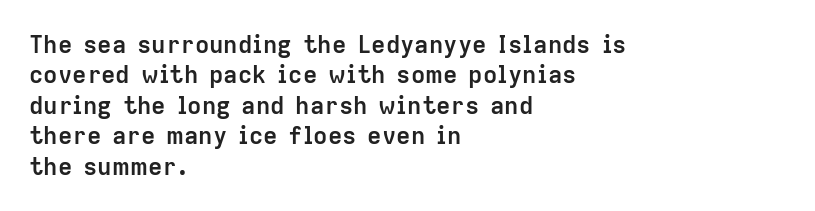
The glyphs are unaccompanied by any horizontal stroke below them. The leading is moderate, giving the passage an even texture. Left-aligned paragraph, ragged on the right. A full-strength bold gives these letters their thick strokes. This sample uses an upright cut, with every glyph sitting square on the baseline.
